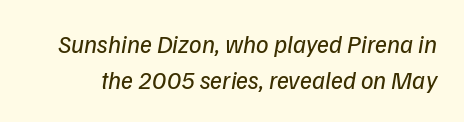
{"italic": "yes", "lean": "right", "slant_degrees": 9, "bold": "no", "underline": "no", "line_spacing": "normal", "line_spacing_ratio": 1.43, "letter_spacing": "normal", "letter_spacing_em": 0.0, "glyph_px": 25}
